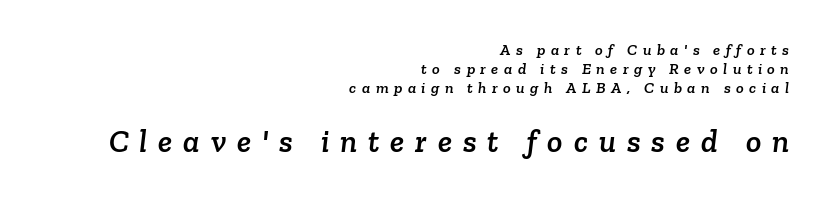
Q: Is the typeface a serif or a sans-serif typeface? A: Serif.
Q: Is the text underlined? A: No.
Q: How is the paragraph aligned? A: Right-aligned.
Q: Is the spacing between letters normal or unusually wide? A: Unusually wide.
Q: Which block of text is set in a larger size, the first (top) or the second (bottom)? A: The second (bottom) one.
Q: Width (condensed, normal, or wide)? A: Normal.
Q: Stroke contrast? A: Low.
Q: x-height? A: Medium.
Q: Monospaced? A: No.
